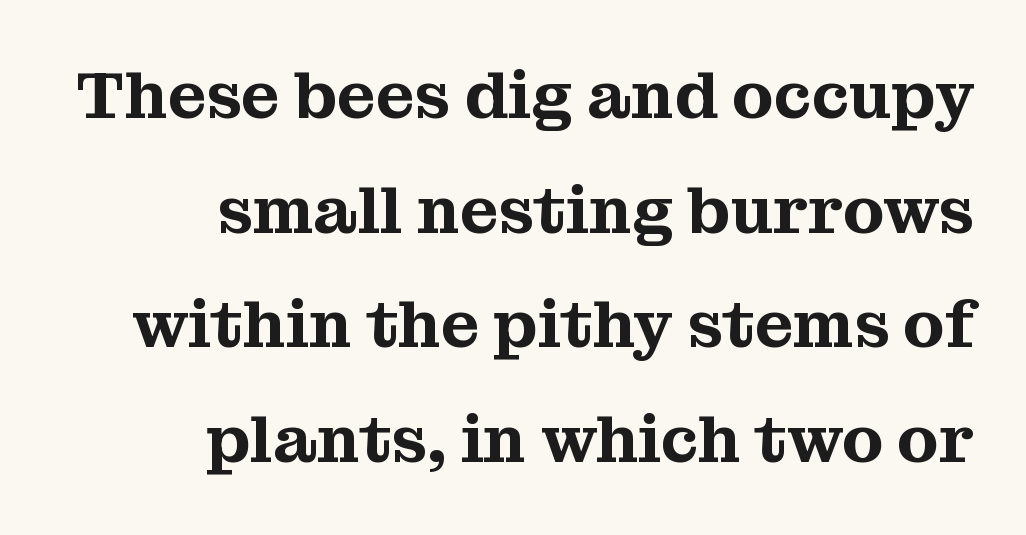
Q: Is the text italic (slanted)? A: No, it is upright.
Q: Is the typeface a serif or a sans-serif typeface? A: Serif.
Q: Is the text underlined? A: No.
Q: How is the paragraph aligned? A: Right-aligned.
Q: Is the spacing between letters normal or unusually wide? A: Normal.
Q: Width (condensed, normal, or wide)? A: Normal.
Q: Stroke contrast? A: Medium.
Q: x-height? A: Medium.
Q: Monospaced? A: No.
